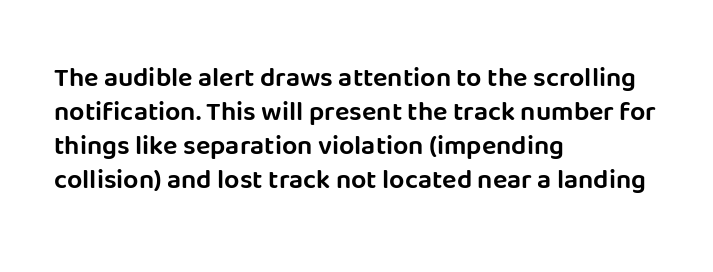
This sample uses plain, unmodified letter spacing. The setting favours the left margin, as ordinary paragraphs usually do. Does the lettering tilt? It doesn't — this is upright. Is there much room between lines? A standard amount, neither cramped nor airy.
